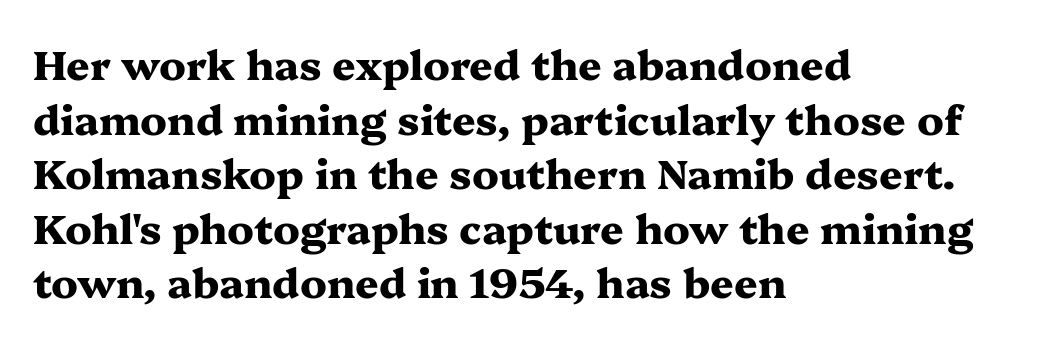
{"serif": "yes", "italic": "no", "bold": "yes", "weight": "heavy", "width": "wide", "stroke_contrast": "medium", "x_height": "medium", "monospaced": "no", "underline": "no", "align": "left", "line_spacing": "normal", "line_spacing_ratio": 1.33, "letter_spacing": "normal", "letter_spacing_em": 0.0, "glyph_px": 41}
